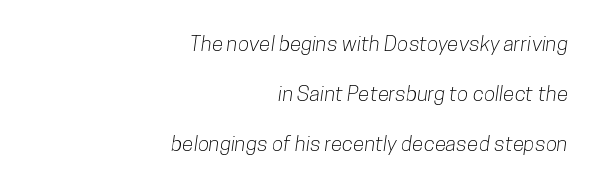
The image shows 21 px text type; set right-aligned, loose line spacing (2.37x), normal letter spacing, not underlined.
